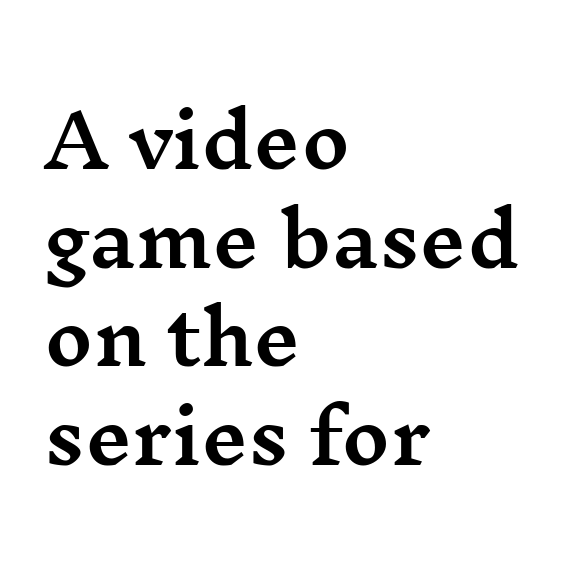
{"serif": "yes", "italic": "no", "width": "wide", "stroke_contrast": "medium", "x_height": "medium", "monospaced": "no", "underline": "no", "align": "left", "line_spacing": "normal", "line_spacing_ratio": 1.35, "letter_spacing": "normal", "letter_spacing_em": 0.0, "glyph_px": 73}
